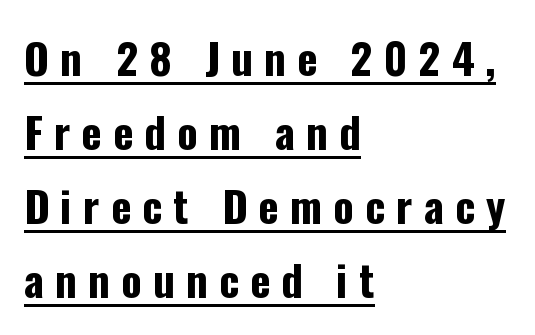
Varying glyph widths throughout — classic text-font behaviour. In terms of letterform style, serifs are entirely absent. In terms of posture, this sample is upright. The tracking reads as deliberately expanded to a designer's eye.
